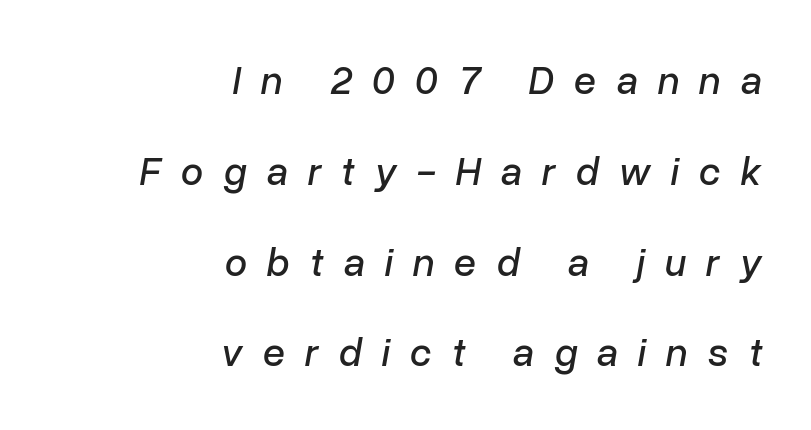
The string is rendered with underlining switched off. Observe the wide spacing: letters keep a clear distance from each other. Reading down the column, the eye jumps a long way to each next line. The rendering applies a slant to the glyphs. These lines are rendered in a variable-pitch font. Short and long lines alike share a common ending point at right.
